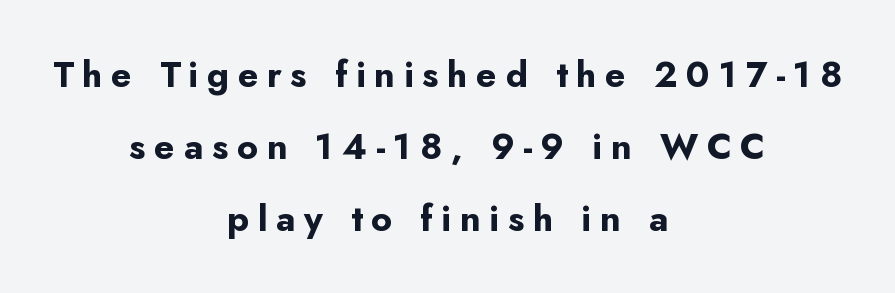
The image shows 36 px bold sans-serif type, upright; set centered, loose line spacing (2.0x), unusually wide letter spacing (+0.24 em), not underlined; low stroke contrast and a small x-height.
